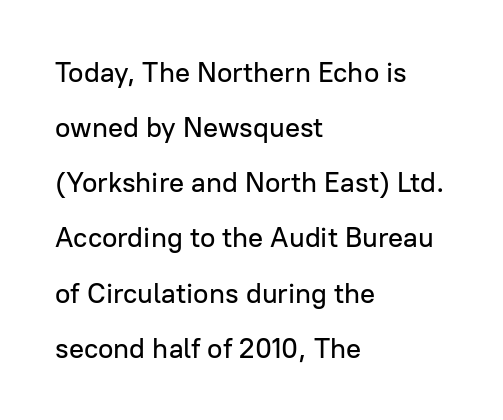
A roman cut, with each character standing at attention. Nothing sits at the stroke ends, so this counts as sans-serif. Varying glyph widths throughout — classic text-font behaviour. The block of text is sparse from top to bottom, with ample space between rows.
